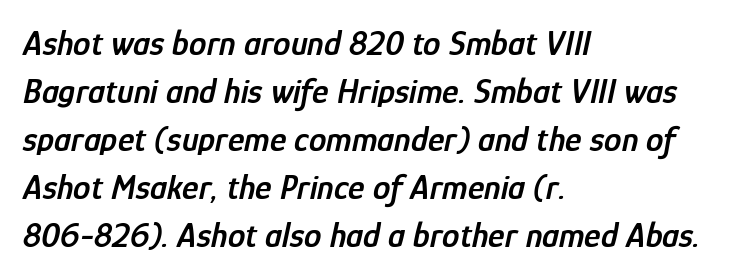
Notice the strokes are somewhat thickened but not fully heavy: this is a semibold. No word sits above an underline. Nobody touched the tracking dial on this one. Successive baselines arrive at the customary interval. Leftover space on each line is placed entirely after the last word.
